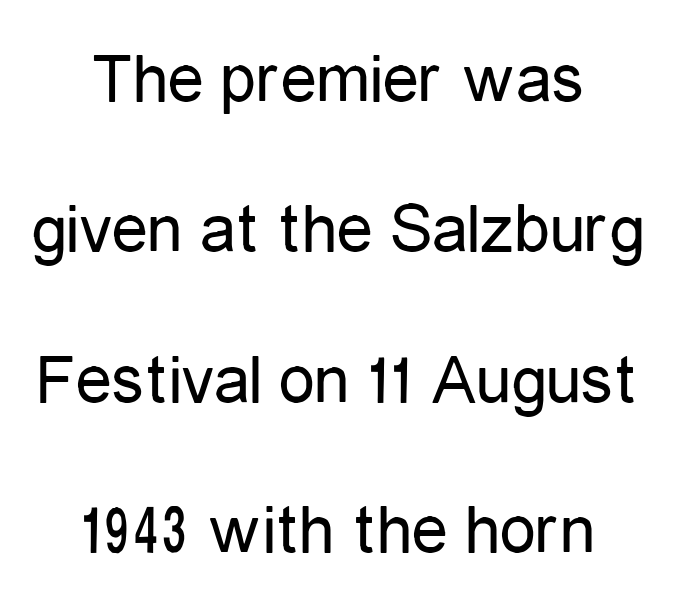
Q: Is the text bold? A: No.
Q: Is the text italic (slanted)? A: No, it is upright.
Q: Is the typeface a serif or a sans-serif typeface? A: Sans-serif.
Q: Is the text underlined? A: No.
Q: How is the paragraph aligned? A: Centered.
Q: Is the spacing between letters normal or unusually wide? A: Normal.
Q: Is the spacing between lines tight, normal or loose? A: Loose.
Q: Width (condensed, normal, or wide)? A: Condensed.
Q: Stroke contrast? A: Low.
Q: x-height? A: Medium.
Q: Monospaced? A: No.
